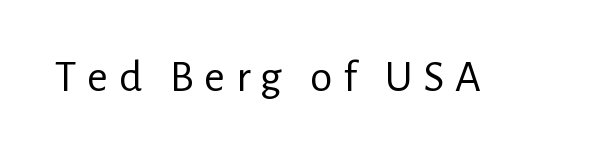
Q: Is the text bold? A: No.
Q: Is the text italic (slanted)? A: No, it is upright.
Q: Is the typeface a serif or a sans-serif typeface? A: Sans-serif.
Q: Is the text underlined? A: No.
Q: Is the spacing between letters normal or unusually wide? A: Unusually wide.
Q: Width (condensed, normal, or wide)? A: Normal.
Q: Stroke contrast? A: Low.
Q: x-height? A: Medium.
Q: Monospaced? A: No.
